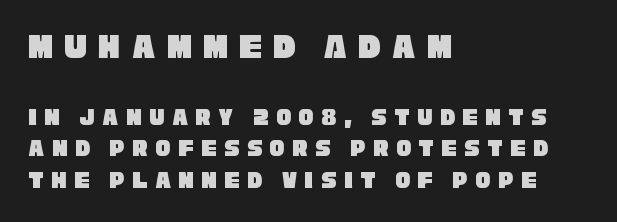
{"serif": "no", "width": "condensed", "stroke_contrast": "low", "x_height": "large", "monospaced": "no", "underline": "no", "align": "left", "line_spacing": "normal", "line_spacing_ratio": 1.27, "letter_spacing": "wide", "letter_spacing_em": 0.3, "larger_block": "first", "size_ratio": 1.48, "glyph_px": 37}
